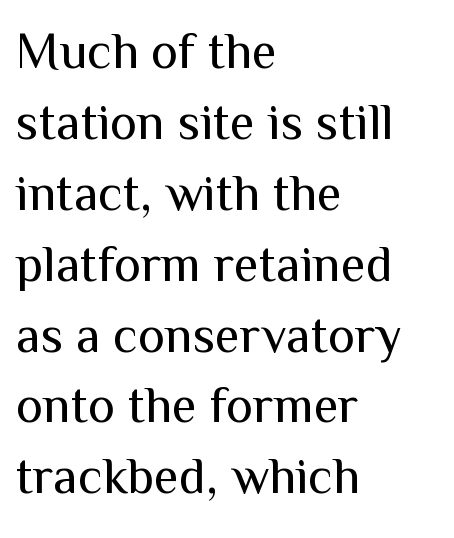
{"serif": "no", "italic": "no", "bold": "no", "weight": "regular", "width": "normal", "stroke_contrast": "medium", "x_height": "medium", "monospaced": "no", "underline": "no", "align": "left", "line_spacing": "normal", "line_spacing_ratio": 1.39, "letter_spacing": "normal", "letter_spacing_em": 0.0, "glyph_px": 51}
